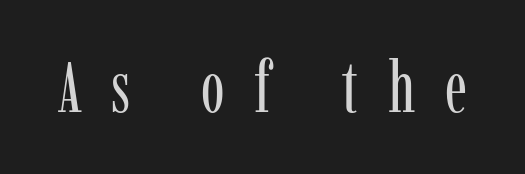
{"serif": "yes", "italic": "no", "bold": "no", "weight": "regular", "width": "condensed", "stroke_contrast": "low", "x_height": "medium", "monospaced": "no", "underline": "no", "letter_spacing": "wide", "letter_spacing_em": 0.42, "glyph_px": 71}
